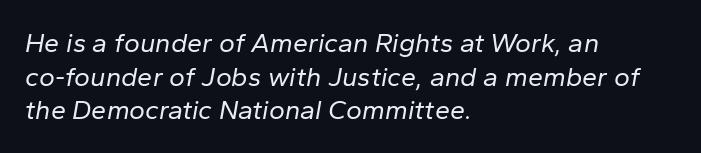
The image shows 27 px text type, italic (leaning right); set left-aligned, normal line spacing (1.25x), normal letter spacing, not underlined.
